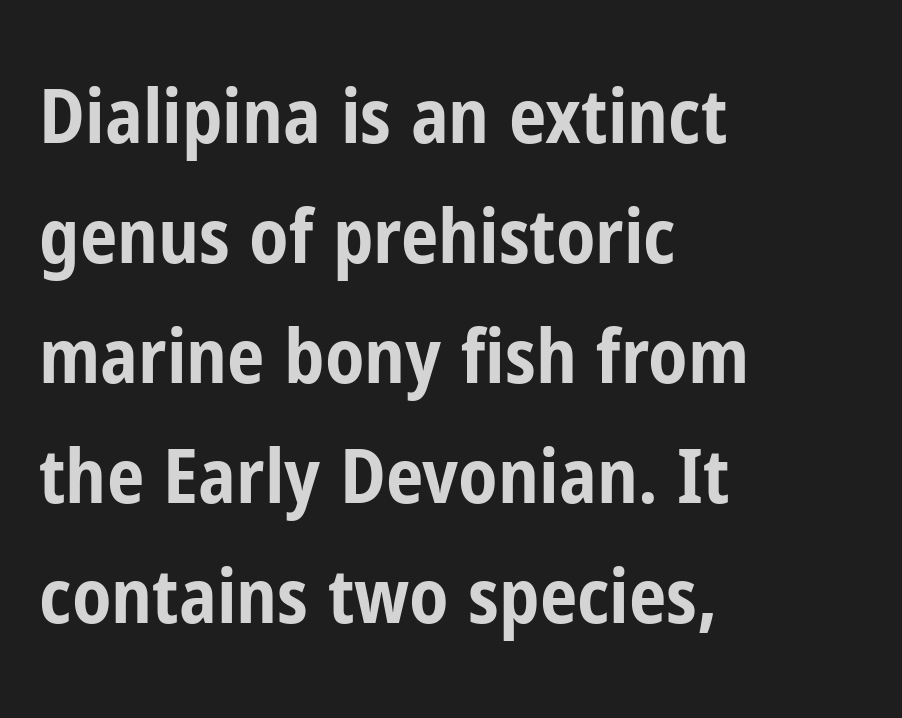
{"serif": "no", "italic": "no", "bold": "yes", "weight": "bold", "width": "condensed", "stroke_contrast": "low", "x_height": "medium", "monospaced": "no", "underline": "no", "align": "left", "line_spacing": "normal", "line_spacing_ratio": 1.6, "letter_spacing": "normal", "letter_spacing_em": 0.0, "glyph_px": 75}
